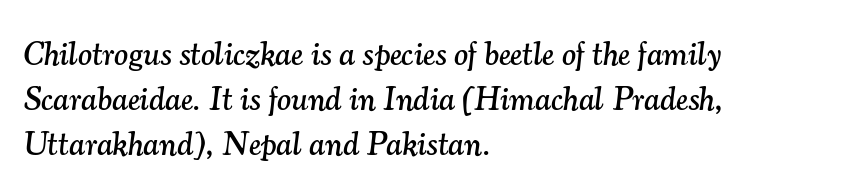
Q: Is the text italic (slanted)? A: Yes, it leans right by about 7 degrees.
Q: Is the typeface a serif or a sans-serif typeface? A: Serif.
Q: Is the text underlined? A: No.
Q: How is the paragraph aligned? A: Left-aligned.
Q: Is the spacing between letters normal or unusually wide? A: Normal.
Q: Is the spacing between lines tight, normal or loose? A: Normal.
Q: Width (condensed, normal, or wide)? A: Normal.
Q: Stroke contrast? A: Medium.
Q: x-height? A: Small.
Q: Monospaced? A: No.
